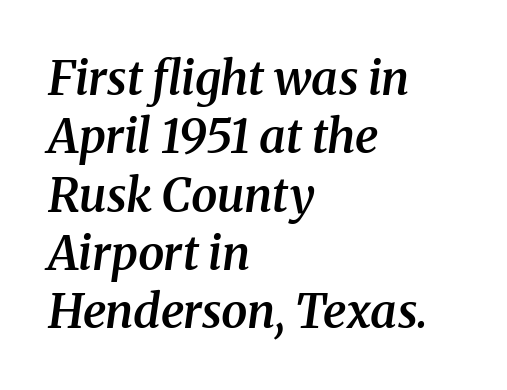
{"serif": "yes", "italic": "yes", "lean": "right", "slant_degrees": 8, "bold": "semi", "weight": "semibold", "width": "normal", "stroke_contrast": "medium", "x_height": "medium", "monospaced": "no", "underline": "no", "align": "left", "line_spacing_ratio": 1.24, "letter_spacing": "normal", "letter_spacing_em": 0.0, "glyph_px": 47}
